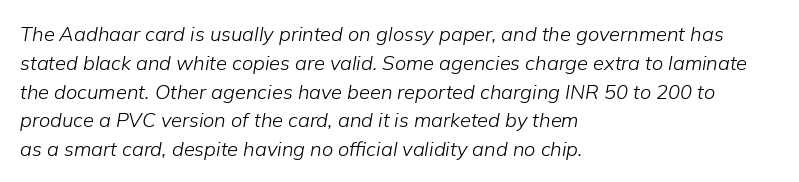
Q: Is the text bold? A: No.
Q: Is the text italic (slanted)? A: Yes, it leans right by about 9 degrees.
Q: Is the text underlined? A: No.
Q: How is the paragraph aligned? A: Left-aligned.
Q: Is the spacing between letters normal or unusually wide? A: Normal.
Q: Is the spacing between lines tight, normal or loose? A: Normal.
